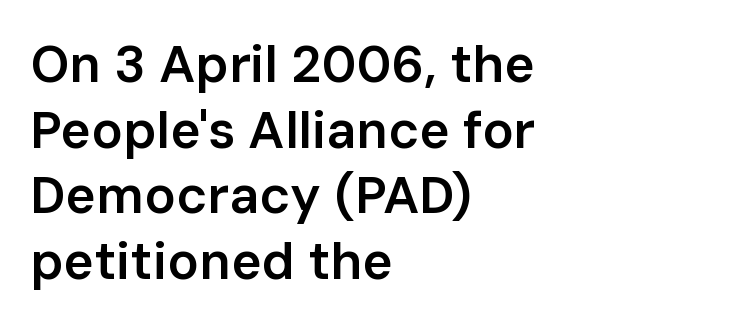
The image shows 52 px semibold sans-serif type, upright; set left-aligned, normal line spacing (1.26x), normal letter spacing, not underlined; low stroke contrast and a medium x-height.
